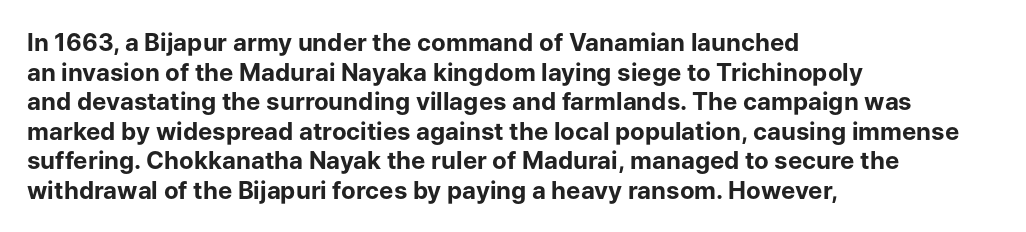
Q: Is the text bold? A: Yes.
Q: Is the text italic (slanted)? A: No, it is upright.
Q: Is the text underlined? A: No.
Q: How is the paragraph aligned? A: Left-aligned.
Q: Is the spacing between letters normal or unusually wide? A: Normal.
